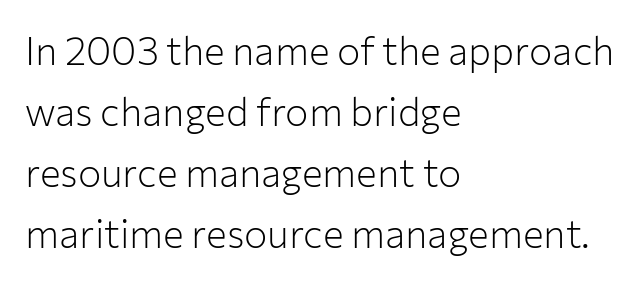
The image shows 39 px light sans-serif type, upright; set left-aligned, normal line spacing (1.56x), normal letter spacing, not underlined; low stroke contrast and a medium x-height.
